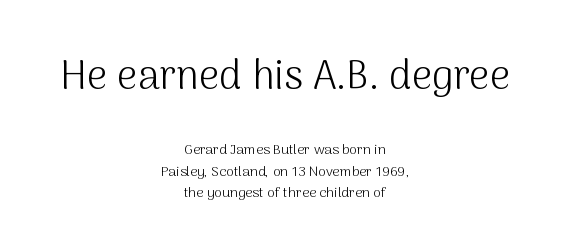
Q: Is the text bold? A: No.
Q: Is the text italic (slanted)? A: No, it is upright.
Q: Is the typeface a serif or a sans-serif typeface? A: Sans-serif.
Q: Is the text underlined? A: No.
Q: How is the paragraph aligned? A: Centered.
Q: Is the spacing between letters normal or unusually wide? A: Normal.
Q: Is the spacing between lines tight, normal or loose? A: Normal.
Q: Which block of text is set in a larger size, the first (top) or the second (bottom)? A: The first (top) one.
Q: Width (condensed, normal, or wide)? A: Normal.
Q: Stroke contrast? A: Medium.
Q: x-height? A: Medium.
Q: Monospaced? A: No.
